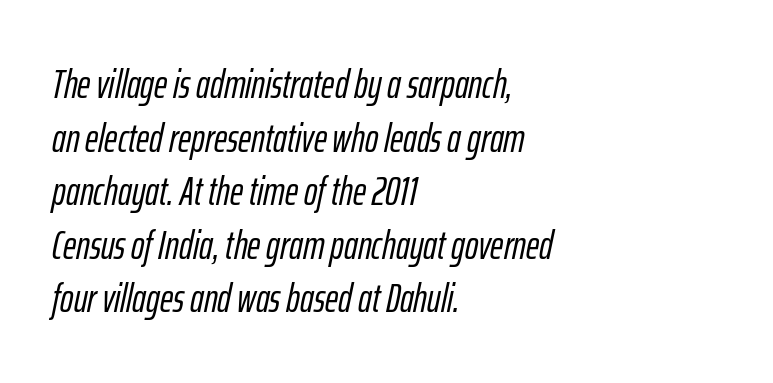
Q: Is the text italic (slanted)? A: Yes, it leans right by about 12 degrees.
Q: Is the text underlined? A: No.
Q: How is the paragraph aligned? A: Left-aligned.
Q: Is the spacing between letters normal or unusually wide? A: Normal.
Q: Is the spacing between lines tight, normal or loose? A: Normal.
Q: Width (condensed, normal, or wide)? A: Condensed.
Q: Stroke contrast? A: Low.
Q: x-height? A: Medium.
Q: Monospaced? A: No.
